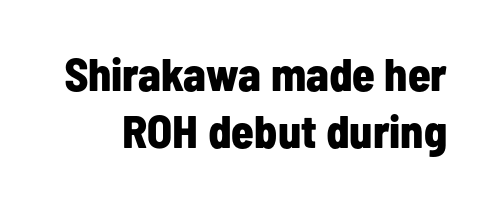
{"serif": "no", "italic": "no", "bold": "yes", "weight": "bold", "width": "condensed", "stroke_contrast": "low", "x_height": "medium", "monospaced": "no", "underline": "no", "line_spacing_ratio": 1.23, "letter_spacing": "normal", "letter_spacing_em": 0.0, "glyph_px": 46}
